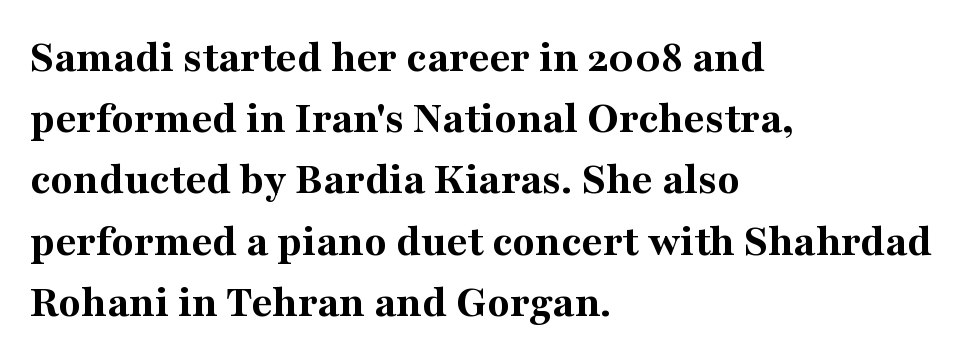
{"serif": "yes", "italic": "no", "bold": "yes", "weight": "bold", "width": "normal", "stroke_contrast": "medium", "x_height": "medium", "monospaced": "no", "underline": "no", "align": "left", "line_spacing": "normal", "line_spacing_ratio": 1.33, "letter_spacing": "normal", "letter_spacing_em": 0.0, "glyph_px": 46}
